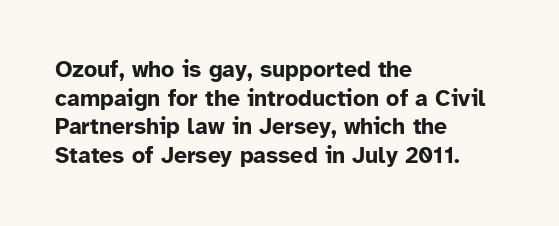
{"italic": "no", "bold": "yes", "underline": "no", "align": "left", "line_spacing": "normal", "line_spacing_ratio": 1.25, "letter_spacing": "normal", "letter_spacing_em": 0.0, "glyph_px": 23}
